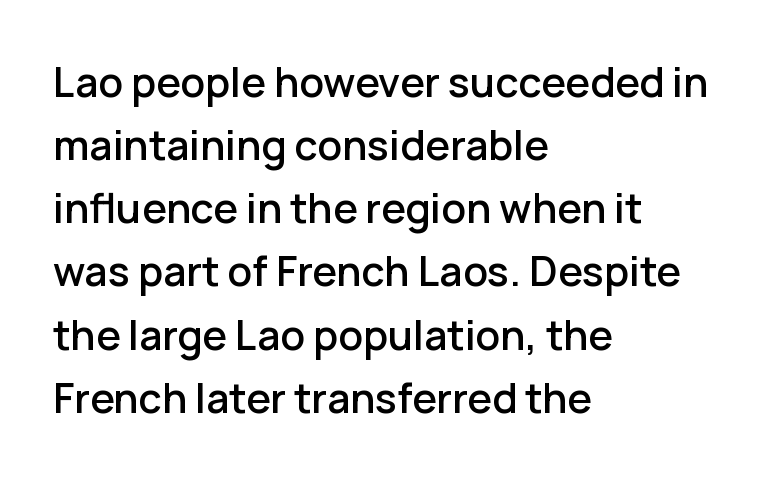
Q: Is the text italic (slanted)? A: No, it is upright.
Q: Is the typeface a serif or a sans-serif typeface? A: Sans-serif.
Q: Is the text underlined? A: No.
Q: How is the paragraph aligned? A: Left-aligned.
Q: Is the spacing between letters normal or unusually wide? A: Normal.
Q: Is the spacing between lines tight, normal or loose? A: Normal.
Q: Width (condensed, normal, or wide)? A: Normal.
Q: Stroke contrast? A: Low.
Q: x-height? A: Medium.
Q: Monospaced? A: No.
